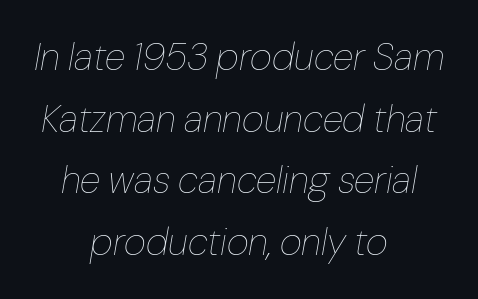
{"italic": "yes", "lean": "right", "slant_degrees": 10, "bold": "no", "weight": "thin", "width": "normal", "stroke_contrast": "low", "x_height": "medium", "monospaced": "no", "underline": "no", "align": "center", "line_spacing": "normal", "line_spacing_ratio": 1.62, "letter_spacing": "normal", "letter_spacing_em": 0.0, "glyph_px": 38}
